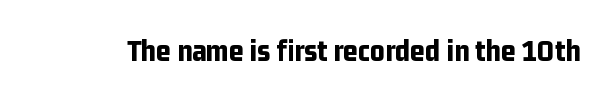
The image shows 32 px bold, condensed sans-serif type, upright; set normal letter spacing, not underlined; low stroke contrast and a medium x-height.
